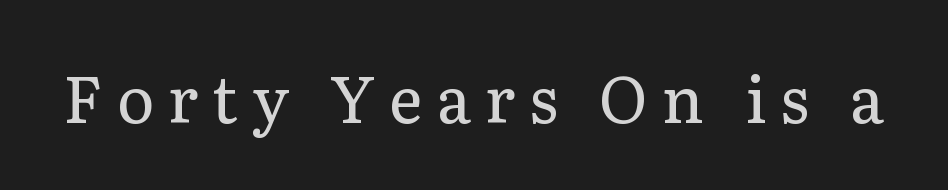
{"serif": "yes", "italic": "no", "bold": "no", "weight": "regular", "width": "normal", "stroke_contrast": "low", "x_height": "medium", "monospaced": "no", "underline": "no", "letter_spacing": "wide", "letter_spacing_em": 0.22, "glyph_px": 64}
